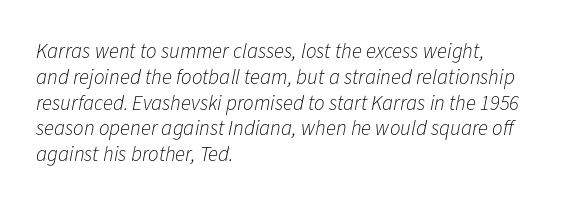
The space directly below the letters is spotless. Slanted lettering throughout. Teacher's note: observe the even left margin — that is flush-left alignment. Each stroke keeps to a modest, everyday thickness or less. A typesetter would call this zero additional tracking.
